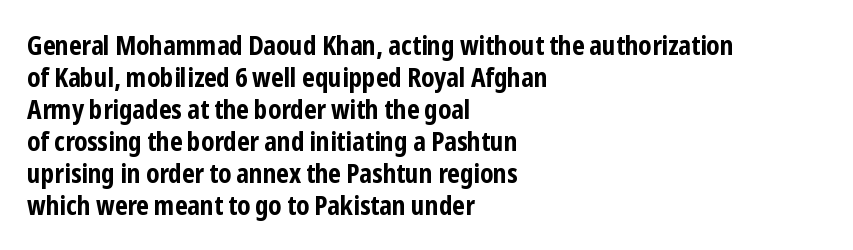
Q: Is the text bold? A: Yes.
Q: Is the text italic (slanted)? A: No, it is upright.
Q: Is the text underlined? A: No.
Q: How is the paragraph aligned? A: Left-aligned.
Q: Is the spacing between letters normal or unusually wide? A: Normal.
